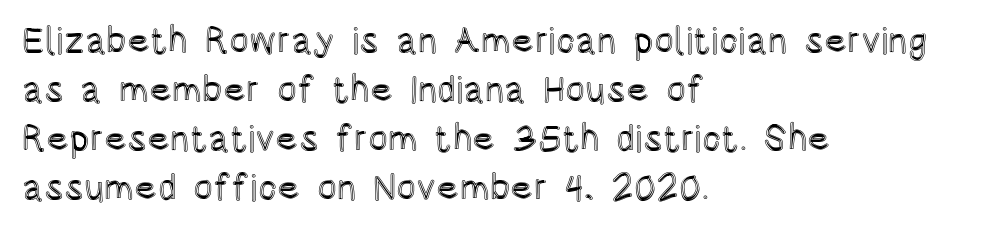
{"italic": "no", "width": "condensed", "x_height": "large", "monospaced": "no", "underline": "no", "align": "left", "line_spacing": "normal", "line_spacing_ratio": 1.32, "letter_spacing": "normal", "letter_spacing_em": 0.0, "glyph_px": 37}
